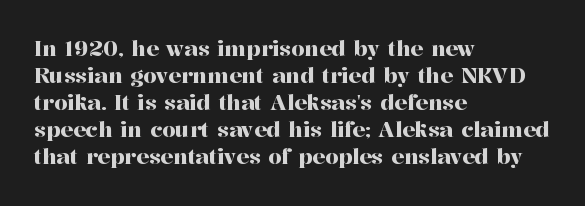
The letters stand straight up with perfectly vertical stems. Tracking here is standard; glyphs follow each other at the usual distance. Whoever set this chose a conventional vertical rhythm. The paragraph has a hard left edge and a soft right edge. Has an underline been added? It has not.
